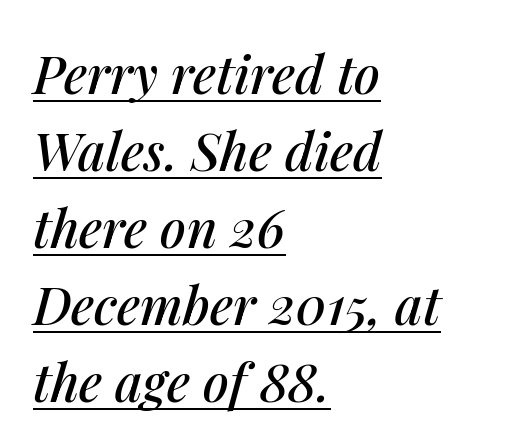
{"italic": "yes", "lean": "right", "slant_degrees": 14, "width": "normal", "stroke_contrast": "medium", "x_height": "medium", "monospaced": "no", "underline": "yes", "align": "left", "line_spacing": "normal", "line_spacing_ratio": 1.48, "letter_spacing": "normal", "letter_spacing_em": 0.0, "glyph_px": 52}
